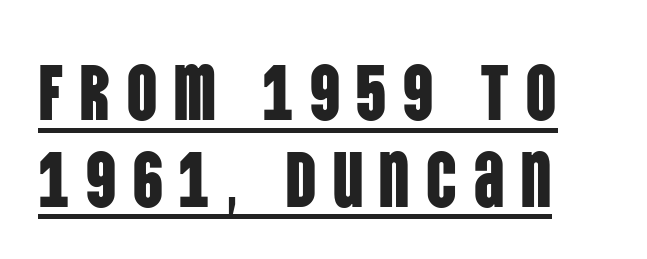
The image shows 78 px condensed sans-serif type, upright; set left-aligned, tight line spacing (1.11x), underlined; low stroke contrast and a large x-height.
